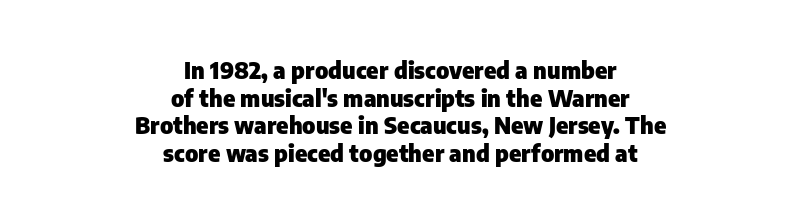
{"italic": "no", "bold": "yes", "underline": "no", "align": "center", "line_spacing_ratio": 1.2, "letter_spacing": "normal", "letter_spacing_em": 0.0, "glyph_px": 23}
